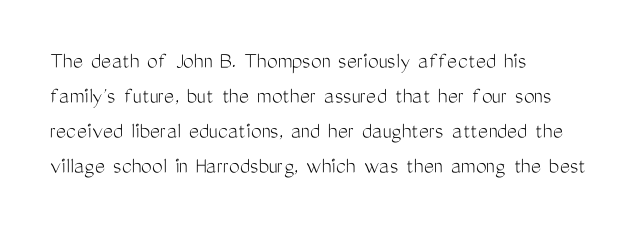
No word sits above an underline. This is the regular roman posture of the typeface. The lines in this sample share a left origin and differ only in where they stop. Successive baselines arrive at the customary interval.
